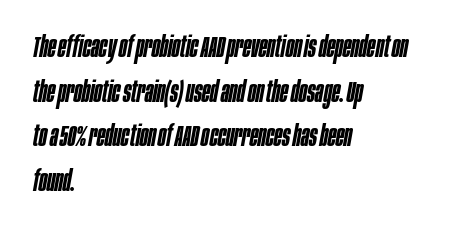
The image shows 30 px semibold, condensed type, italic (leaning right); set left-aligned, normal line spacing (1.49x), normal letter spacing, not underlined; low stroke contrast and a large x-height.
